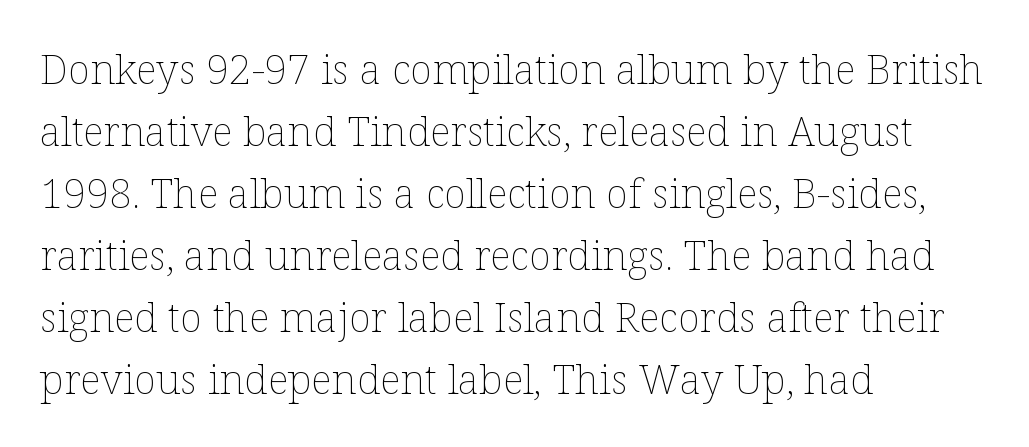
Q: Is the text bold? A: No.
Q: Is the text italic (slanted)? A: No, it is upright.
Q: Is the text underlined? A: No.
Q: How is the paragraph aligned? A: Left-aligned.
Q: Is the spacing between letters normal or unusually wide? A: Normal.
Q: Is the spacing between lines tight, normal or loose? A: Normal.
Q: Width (condensed, normal, or wide)? A: Normal.
Q: Stroke contrast? A: Low.
Q: x-height? A: Medium.
Q: Monospaced? A: No.
